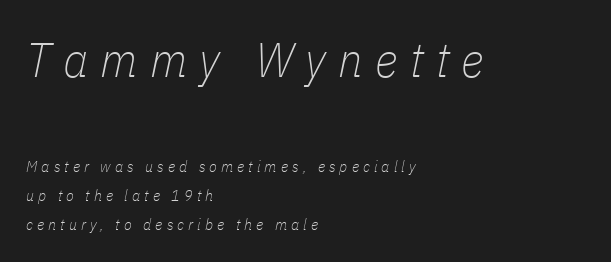
Q: Is the text bold? A: No.
Q: Is the text italic (slanted)? A: Yes, it leans right by about 11 degrees.
Q: Is the text underlined? A: No.
Q: How is the paragraph aligned? A: Left-aligned.
Q: Is the spacing between letters normal or unusually wide? A: Unusually wide.
Q: Which block of text is set in a larger size, the first (top) or the second (bottom)? A: The first (top) one.
Q: Width (condensed, normal, or wide)? A: Condensed.
Q: Stroke contrast? A: Low.
Q: x-height? A: Medium.
Q: Monospaced? A: No.
